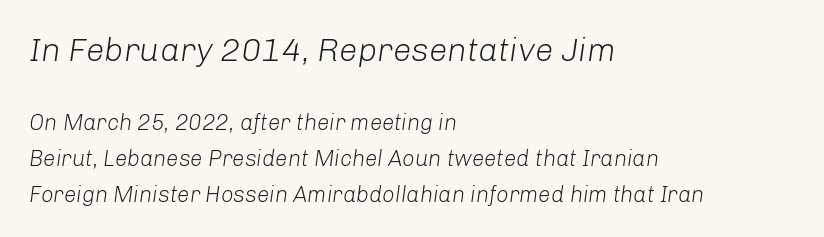
The image shows 33 px light type, italic (leaning right); set left-aligned, normal line spacing (1.63x), normal letter spacing, not underlined; the first (top) block is 1.5x larger; low stroke contrast and a medium x-height.
